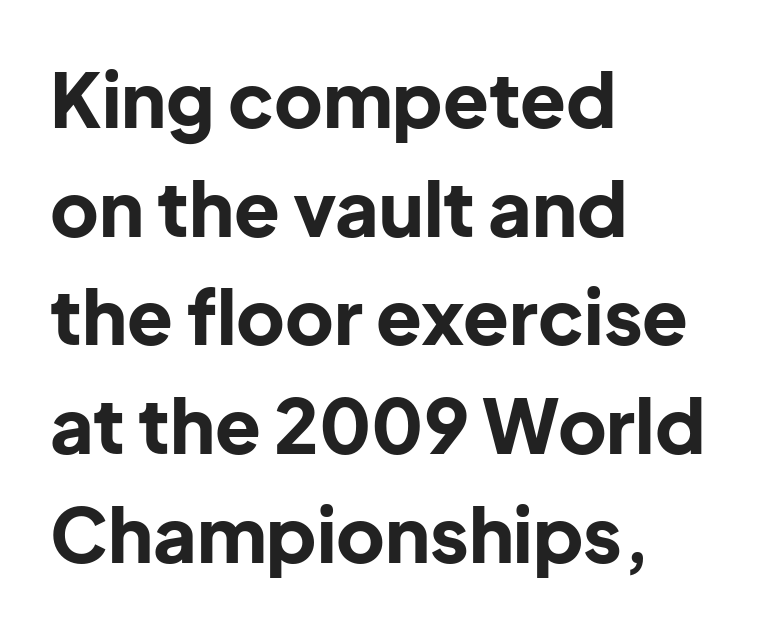
{"serif": "no", "italic": "no", "bold": "yes", "weight": "bold", "width": "normal", "stroke_contrast": "low", "x_height": "medium", "monospaced": "no", "underline": "no", "align": "left", "line_spacing": "normal", "line_spacing_ratio": 1.45, "letter_spacing": "normal", "letter_spacing_em": 0.0, "glyph_px": 75}
